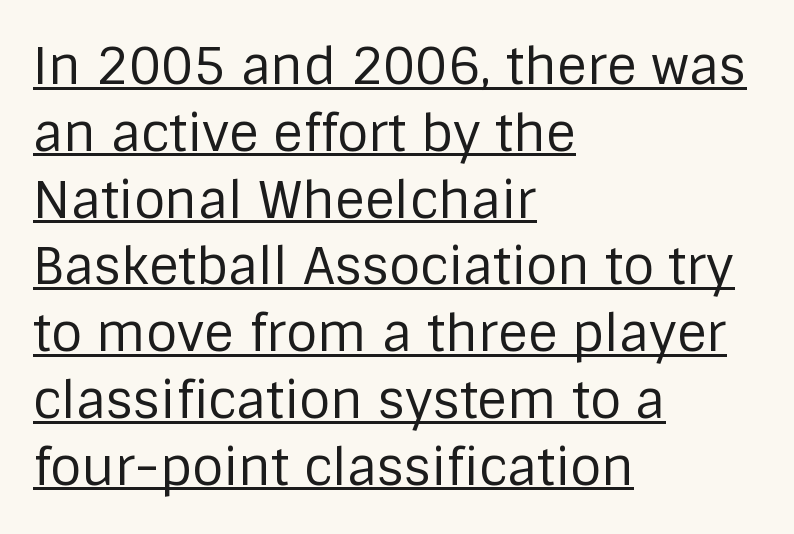
The image shows 51 px regular-weight sans-serif type, upright; set left-aligned, normal line spacing (1.31x), normal letter spacing, underlined; low stroke contrast and a large x-height.
